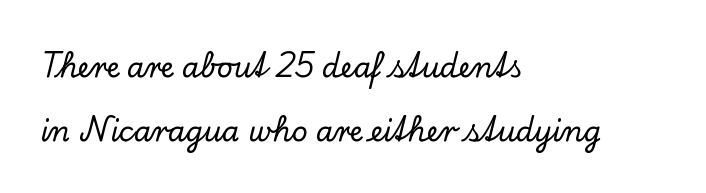
{"serif": "yes", "width": "normal", "stroke_contrast": "low", "x_height": "small", "monospaced": "no", "underline": "no", "align": "left", "line_spacing": "loose", "line_spacing_ratio": 2.3, "letter_spacing": "normal", "letter_spacing_em": 0.0, "glyph_px": 28}
